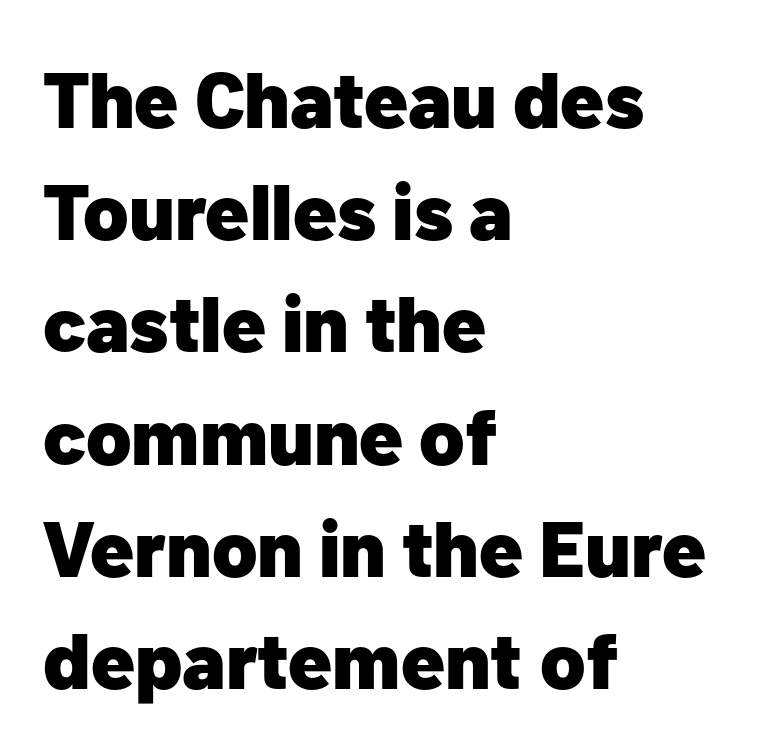
Bare-footed words on every line. Line starts are locked; line ends wander. Notice how thick the strokes are: this is what a full bold looks like. Every stem runs plumb, perpendicular to the baseline. Serif or sans? Sans — the stroke terminals are bare.
